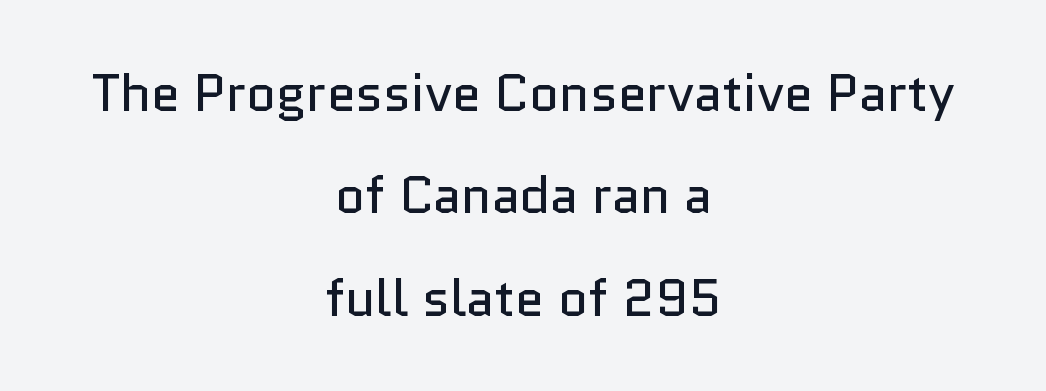
The typography opts for an upright posture over an oblique one. Where is the straight margin? There isn't one; the lines are centered. A quiet, ordinary-to-light weight characterises the typeface. Descenders hang freely into open space. Vertically, the passage feels expansive, rows floating well apart.
